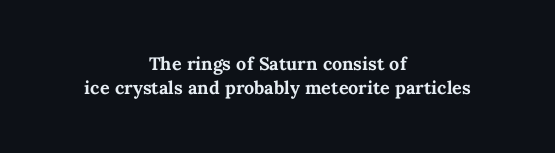
The glyphs are unaccompanied by any horizontal stroke below them. Bold? Absolutely — the strokes are thick and heavy. The lines are quadded center. Letter spacing: default. How would I describe the line gaps? Narrow and economical. This is the regular roman posture of the typeface.
